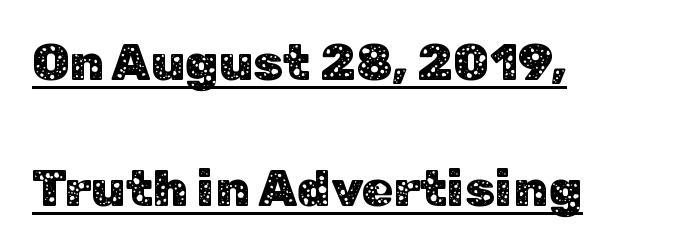
Q: Is the text italic (slanted)? A: No, it is upright.
Q: Is the typeface a serif or a sans-serif typeface? A: Sans-serif.
Q: Is the text underlined? A: Yes.
Q: How is the paragraph aligned? A: Left-aligned.
Q: Is the spacing between letters normal or unusually wide? A: Normal.
Q: Is the spacing between lines tight, normal or loose? A: Loose.
Q: Width (condensed, normal, or wide)? A: Normal.
Q: Stroke contrast? A: Low.
Q: x-height? A: Medium.
Q: Monospaced? A: No.
